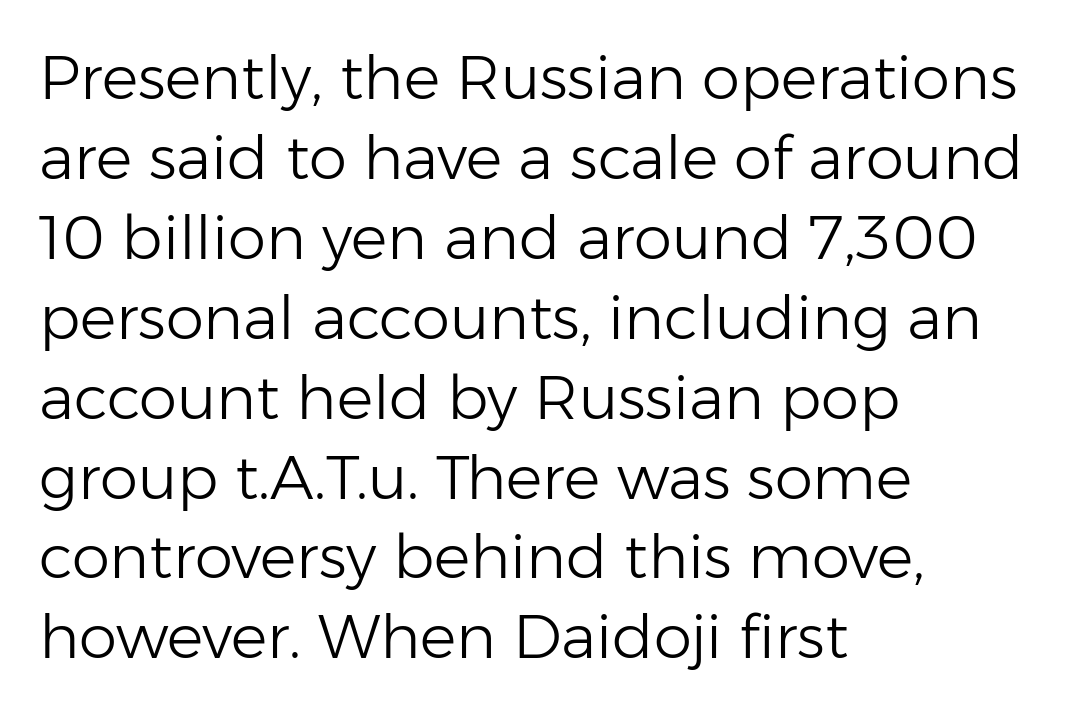
Q: Is the text bold? A: No.
Q: Is the text italic (slanted)? A: No, it is upright.
Q: Is the typeface a serif or a sans-serif typeface? A: Sans-serif.
Q: Is the text underlined? A: No.
Q: How is the paragraph aligned? A: Left-aligned.
Q: Is the spacing between letters normal or unusually wide? A: Normal.
Q: Is the spacing between lines tight, normal or loose? A: Normal.
Q: Width (condensed, normal, or wide)? A: Normal.
Q: Stroke contrast? A: Low.
Q: x-height? A: Medium.
Q: Monospaced? A: No.
